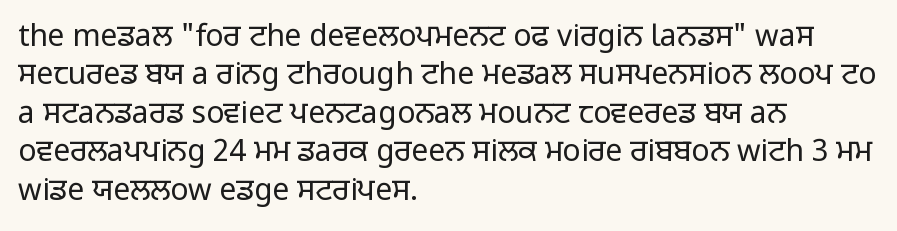
The image shows 30 px regular-weight sans-serif type, upright; set left-aligned, normal line spacing (1.28x), normal letter spacing, not underlined; low stroke contrast and a medium x-height.
